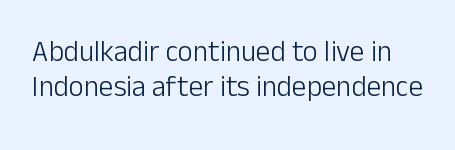
The image shows 29 px light sans-serif type, upright; set line spacing 1.21x, normal letter spacing, not underlined; low stroke contrast and a medium x-height.
